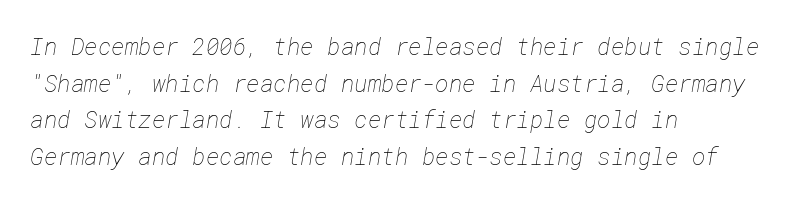
{"bold": "no", "underline": "no", "align": "left", "line_spacing": "normal", "line_spacing_ratio": 1.59, "letter_spacing": "normal", "letter_spacing_em": 0.0, "glyph_px": 23}
